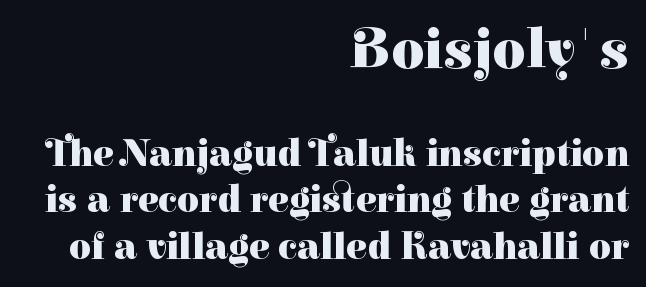
Q: Is the text bold? A: Yes.
Q: Is the text italic (slanted)? A: No, it is upright.
Q: Is the typeface a serif or a sans-serif typeface? A: Serif.
Q: Is the text underlined? A: No.
Q: How is the paragraph aligned? A: Right-aligned.
Q: Is the spacing between letters normal or unusually wide? A: Normal.
Q: Which block of text is set in a larger size, the first (top) or the second (bottom)? A: The first (top) one.
Q: Width (condensed, normal, or wide)? A: Normal.
Q: Stroke contrast? A: High.
Q: x-height? A: Medium.
Q: Monospaced? A: No.
